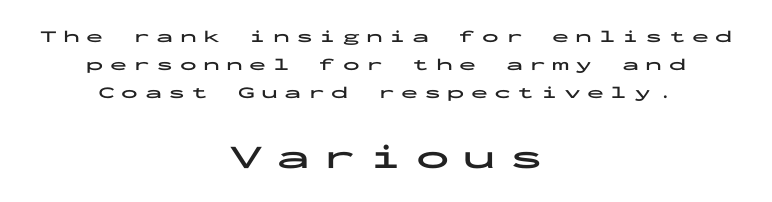
The image shows 34 px bold, wide sans-serif type, upright, monospaced; set centered, normal line spacing (1.64x), unusually wide letter spacing (+0.37 em), not underlined; the second (bottom) block is 2.0x larger; low stroke contrast and a medium x-height.
